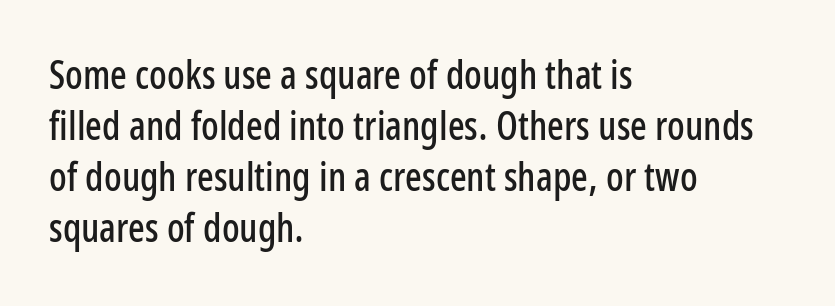
Baseline-to-baseline distance is the conventional proportion of letter height. The compositor pushed each line to the left boundary. Nothing unusual about the tracking: characters are spaced as the font intends. The passage shown is typed in a proportional face where columns would drift. The axis of the letterforms is exactly vertical.
